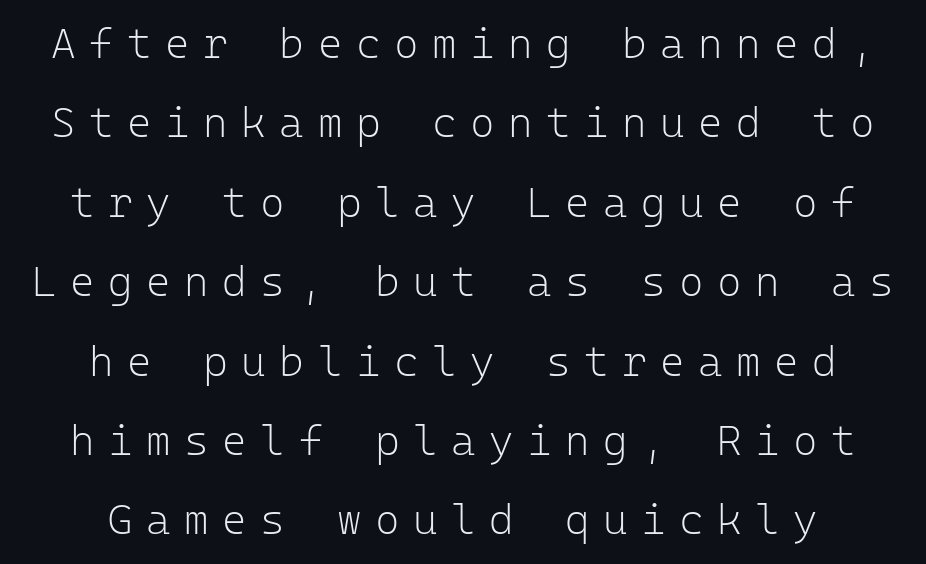
Q: Is the text bold? A: No.
Q: Is the text italic (slanted)? A: No, it is upright.
Q: Is the typeface a serif or a sans-serif typeface? A: Sans-serif.
Q: Is the text underlined? A: No.
Q: How is the paragraph aligned? A: Centered.
Q: Is the spacing between letters normal or unusually wide? A: Unusually wide.
Q: Width (condensed, normal, or wide)? A: Normal.
Q: Stroke contrast? A: Low.
Q: x-height? A: Medium.
Q: Monospaced? A: Yes.
